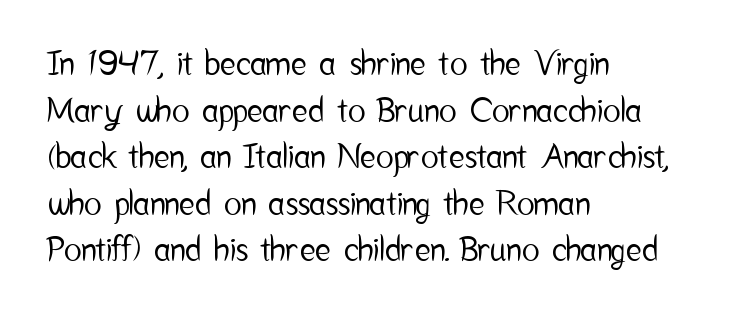
Q: Is the text italic (slanted)? A: No, it is upright.
Q: Is the typeface a serif or a sans-serif typeface? A: Sans-serif.
Q: Is the text underlined? A: No.
Q: How is the paragraph aligned? A: Left-aligned.
Q: Is the spacing between letters normal or unusually wide? A: Normal.
Q: Is the spacing between lines tight, normal or loose? A: Normal.
Q: Width (condensed, normal, or wide)? A: Condensed.
Q: Stroke contrast? A: Low.
Q: x-height? A: Medium.
Q: Monospaced? A: No.
